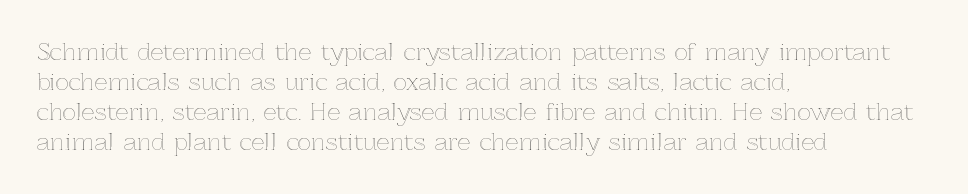
{"italic": "no", "underline": "no", "align": "left", "line_spacing": "normal", "line_spacing_ratio": 1.31, "letter_spacing": "normal", "letter_spacing_em": 0.0, "glyph_px": 23}
